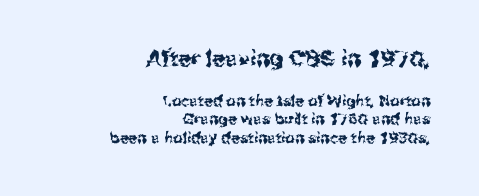
The image shows 22 px text type, upright; set right-aligned, line spacing 1.23x, normal letter spacing, not underlined; the first (top) block is 1.47x larger.
